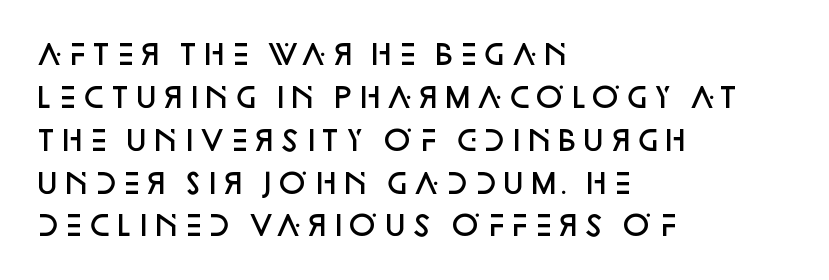
{"serif": "no", "italic": "no", "bold": "semi", "weight": "semibold", "width": "normal", "stroke_contrast": "low", "x_height": "large", "monospaced": "no", "underline": "no", "align": "left", "line_spacing": "normal", "line_spacing_ratio": 1.53, "letter_spacing": "normal", "letter_spacing_em": 0.0, "glyph_px": 28}
